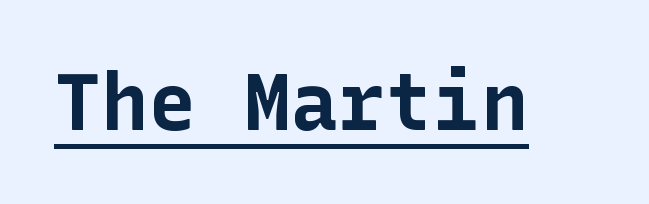
{"serif": "no", "italic": "no", "bold": "yes", "weight": "bold", "width": "normal", "stroke_contrast": "low", "x_height": "medium", "underline": "yes", "letter_spacing": "normal", "letter_spacing_em": 0.0, "glyph_px": 79}
